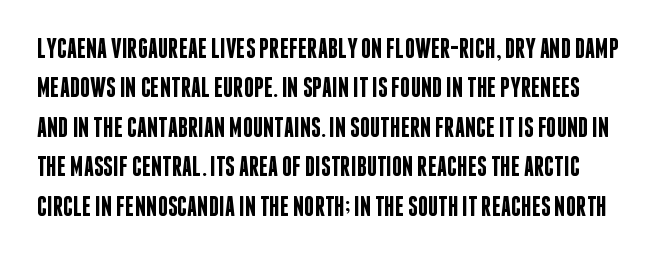
The image shows 28 px semibold, condensed sans-serif type, upright; set normal line spacing (1.41x), normal letter spacing, not underlined; low stroke contrast and a large x-height.
